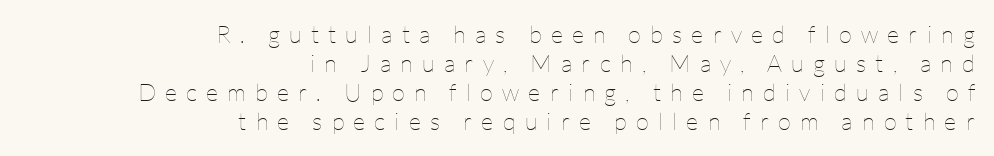
Q: Is the text bold? A: No.
Q: Is the text italic (slanted)? A: No, it is upright.
Q: Is the text underlined? A: No.
Q: How is the paragraph aligned? A: Right-aligned.
Q: Is the spacing between letters normal or unusually wide? A: Unusually wide.
